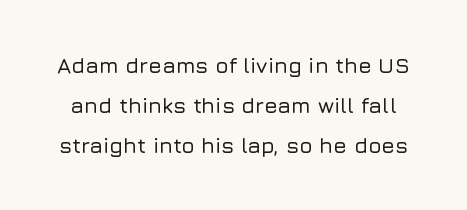
The image shows 22 px text type, upright; set line spacing 1.82x, normal letter spacing, not underlined.
